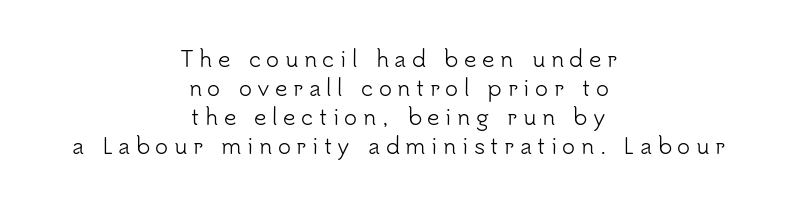
It's the straight-up-and-down kind of type. The rag falls on both sides of this text block equally. A clean baseline with only descenders dipping below it. Weight: not bold — regular or lighter. Interline gaps are of average width in this sample. Is the letter spacing exaggerated? Yes — the characters are pushed far apart.
